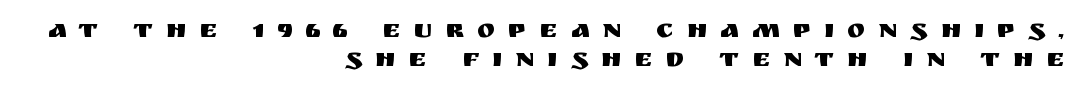
{"italic": "no", "underline": "no", "align": "right", "line_spacing": "tight", "line_spacing_ratio": 1.08, "letter_spacing": "wide", "letter_spacing_em": 0.48, "glyph_px": 27}
